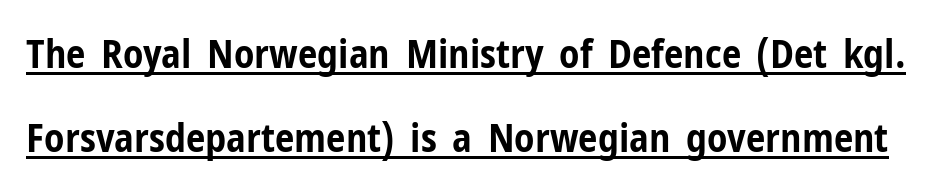
Upright lettering throughout. The tracking reads as untouched default to a designer's eye. These characters rest on top of a visible drawn line. Look at the stroke-to-counter ratio: heavy, a bold.
